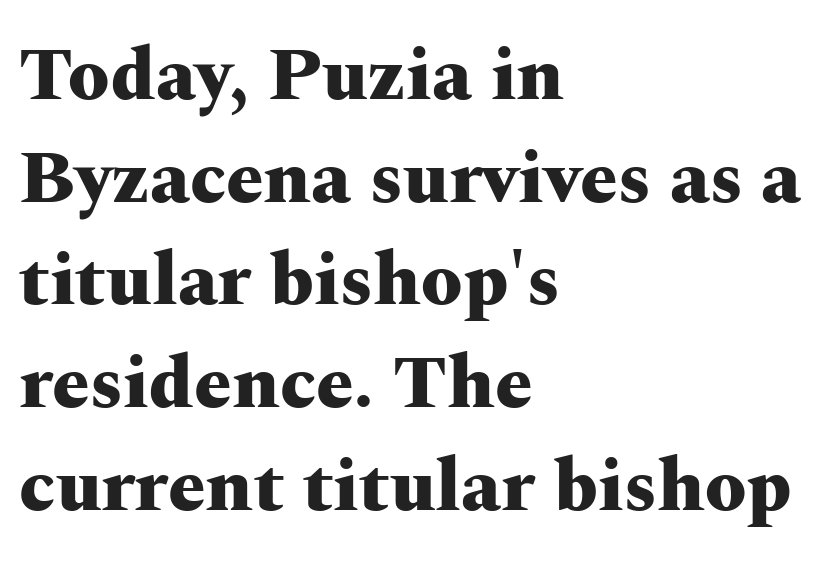
Q: Is the text bold? A: Yes.
Q: Is the text italic (slanted)? A: No, it is upright.
Q: Is the typeface a serif or a sans-serif typeface? A: Serif.
Q: Is the text underlined? A: No.
Q: How is the paragraph aligned? A: Left-aligned.
Q: Is the spacing between letters normal or unusually wide? A: Normal.
Q: Is the spacing between lines tight, normal or loose? A: Normal.
Q: Width (condensed, normal, or wide)? A: Wide.
Q: Stroke contrast? A: Medium.
Q: x-height? A: Medium.
Q: Monospaced? A: No.
